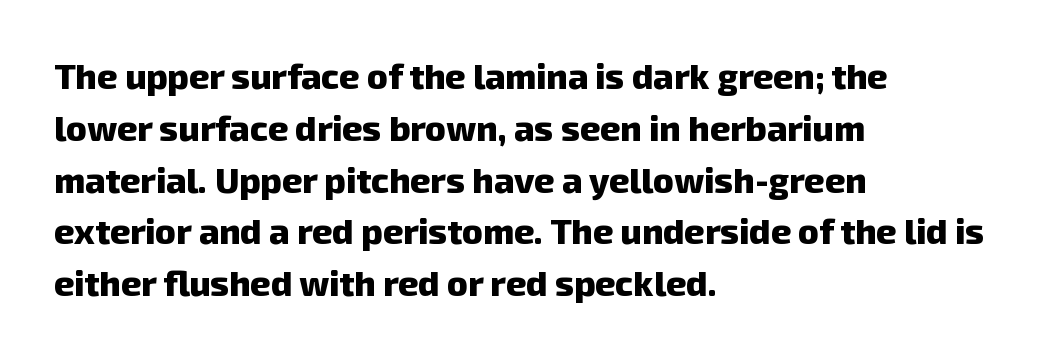
Q: Is the text bold? A: Yes.
Q: Is the typeface a serif or a sans-serif typeface? A: Sans-serif.
Q: Is the text underlined? A: No.
Q: How is the paragraph aligned? A: Left-aligned.
Q: Is the spacing between letters normal or unusually wide? A: Normal.
Q: Is the spacing between lines tight, normal or loose? A: Normal.
Q: Width (condensed, normal, or wide)? A: Normal.
Q: Stroke contrast? A: Low.
Q: x-height? A: Medium.
Q: Monospaced? A: No.
